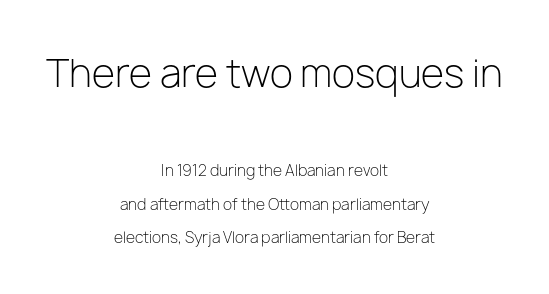
Q: Is the text bold? A: No.
Q: Is the text italic (slanted)? A: No, it is upright.
Q: Is the typeface a serif or a sans-serif typeface? A: Sans-serif.
Q: Is the text underlined? A: No.
Q: How is the paragraph aligned? A: Centered.
Q: Is the spacing between letters normal or unusually wide? A: Normal.
Q: Is the spacing between lines tight, normal or loose? A: Loose.
Q: Which block of text is set in a larger size, the first (top) or the second (bottom)? A: The first (top) one.
Q: Width (condensed, normal, or wide)? A: Normal.
Q: Stroke contrast? A: Low.
Q: x-height? A: Medium.
Q: Monospaced? A: No.
